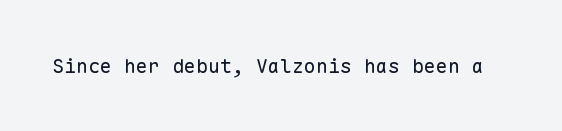
Posture: upright roman. Short note: letters normally spaced. The weight would be labelled regular, book, light, or lighter still. Lines of text with bare space underneath.
